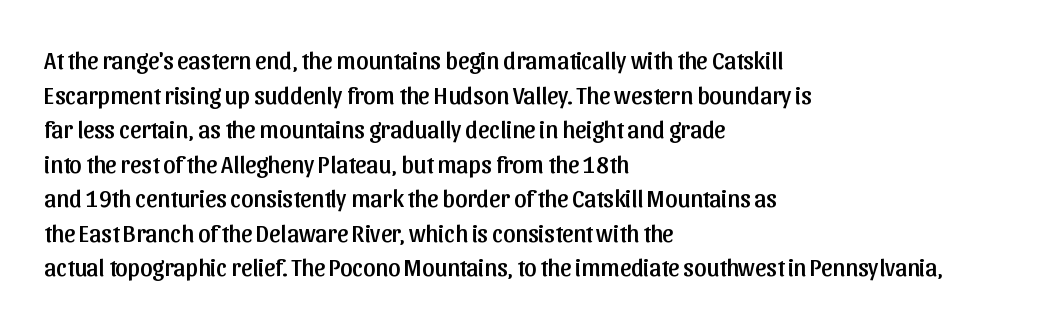
{"italic": "no", "underline": "no", "align": "left", "line_spacing": "normal", "line_spacing_ratio": 1.44, "letter_spacing": "normal", "letter_spacing_em": 0.0, "glyph_px": 24}
